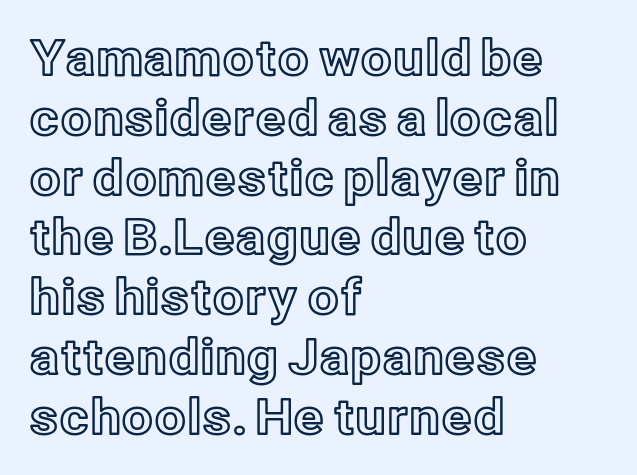
Does the lettering tilt? It doesn't — this is upright. Notice how the passage keeps a crisp vertical edge on the left only. Each letter keeps its own natural width here, so spacing adapts to shape. The glyphs are unaccompanied by any horizontal stroke below them.
